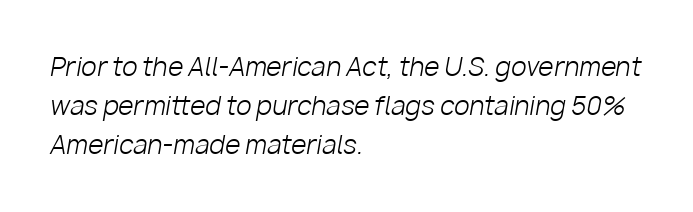
{"italic": "yes", "lean": "right", "slant_degrees": 10, "bold": "no", "underline": "no", "align": "left", "line_spacing": "normal", "line_spacing_ratio": 1.57, "letter_spacing": "normal", "letter_spacing_em": 0.0, "glyph_px": 25}
